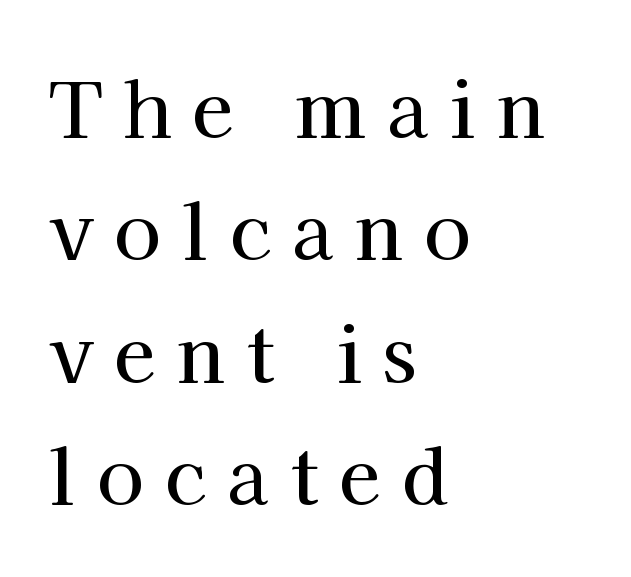
{"serif": "yes", "italic": "no", "width": "normal", "stroke_contrast": "high", "x_height": "medium", "monospaced": "no", "underline": "no", "align": "left", "line_spacing": "normal", "line_spacing_ratio": 1.61, "letter_spacing": "wide", "letter_spacing_em": 0.28, "glyph_px": 76}
